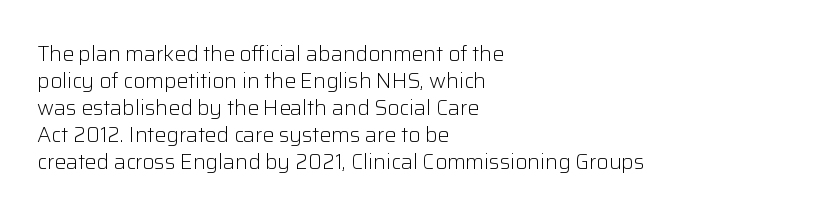
These lines keep a tight, regular rhythm from letter to letter. The rows are spaced the way most documents space them. Nothing heavy about these letters — not bold at all. A roman cut, with each character standing at attention. Check under the words: just untouched page. All the whitespace from short lines collects on the right.
